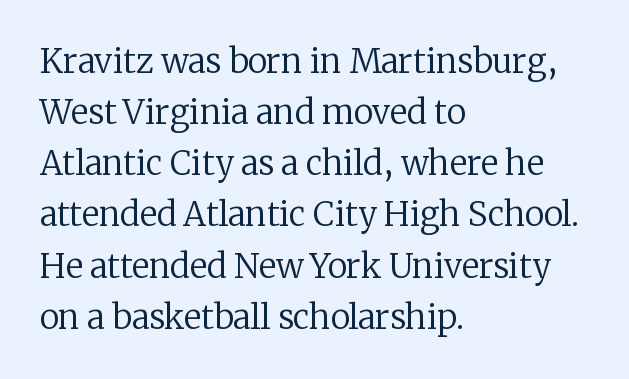
This is not heavy type; no bold has been used. One-word summary of the alignment: left. What stands out about the letter spacing? Nothing — it is the standard amount. Glance below the letters and you will spot only blank space.
